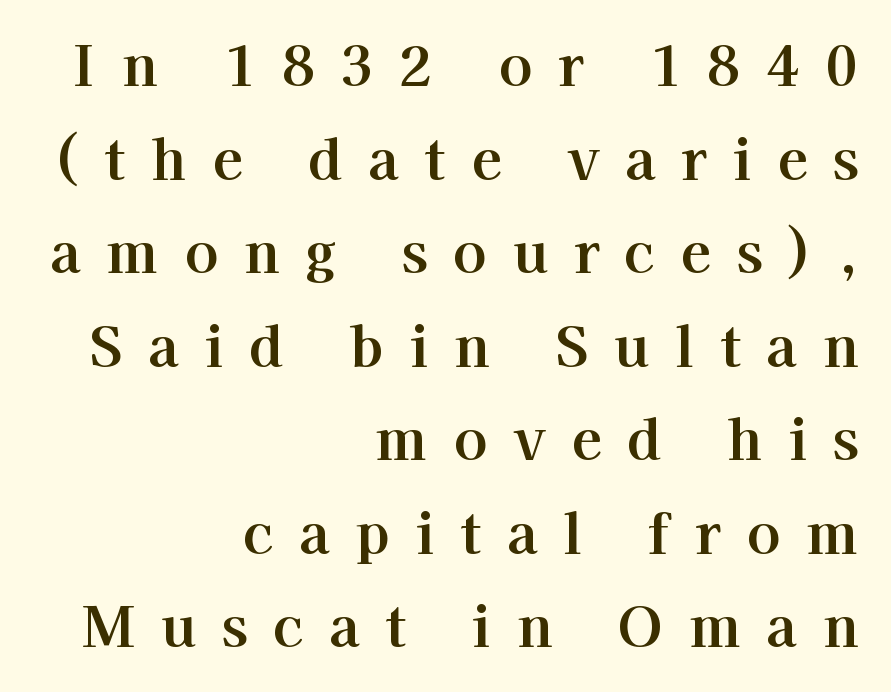
{"serif": "yes", "italic": "no", "width": "normal", "stroke_contrast": "high", "x_height": "medium", "monospaced": "no", "underline": "no", "align": "right", "line_spacing": "normal", "line_spacing_ratio": 1.67, "letter_spacing": "wide", "letter_spacing_em": 0.46, "glyph_px": 56}
